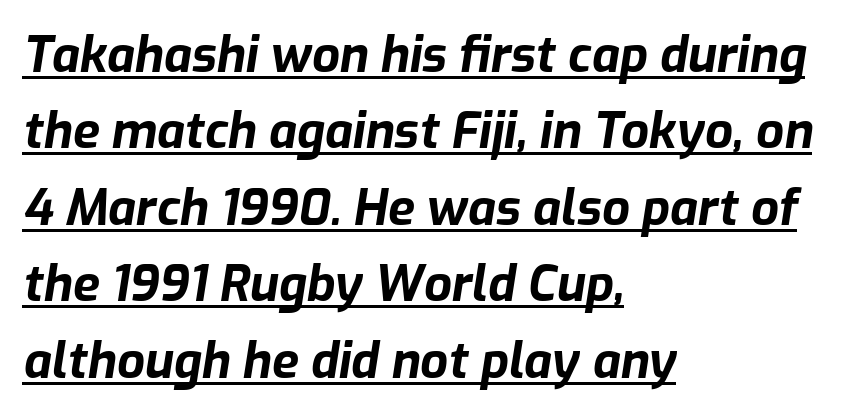
Q: Is the text bold? A: Yes.
Q: Is the text italic (slanted)? A: Yes, it leans right by about 9 degrees.
Q: Is the text underlined? A: Yes.
Q: How is the paragraph aligned? A: Left-aligned.
Q: Is the spacing between letters normal or unusually wide? A: Normal.
Q: Is the spacing between lines tight, normal or loose? A: Normal.
Q: Width (condensed, normal, or wide)? A: Normal.
Q: Stroke contrast? A: Low.
Q: x-height? A: Medium.
Q: Monospaced? A: No.
